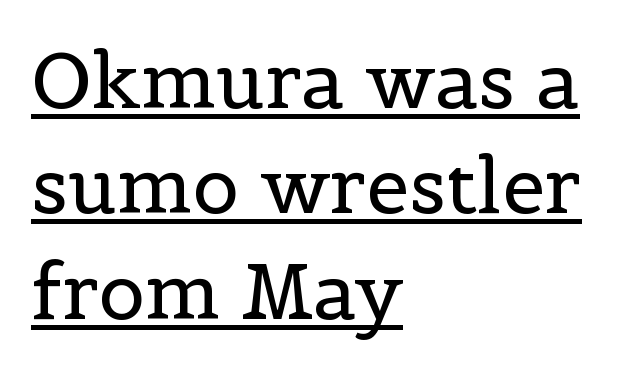
Q: Is the text bold? A: No.
Q: Is the text italic (slanted)? A: No, it is upright.
Q: Is the typeface a serif or a sans-serif typeface? A: Serif.
Q: Is the text underlined? A: Yes.
Q: How is the paragraph aligned? A: Left-aligned.
Q: Is the spacing between letters normal or unusually wide? A: Normal.
Q: Is the spacing between lines tight, normal or loose? A: Normal.
Q: Width (condensed, normal, or wide)? A: Normal.
Q: x-height? A: Medium.
Q: Monospaced? A: No.
